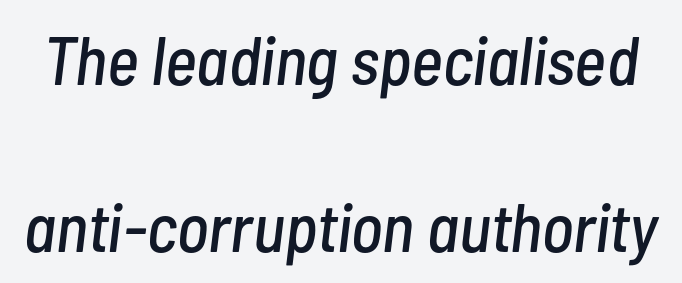
{"italic": "yes", "lean": "right", "slant_degrees": 7, "width": "condensed", "stroke_contrast": "low", "x_height": "medium", "monospaced": "no", "underline": "no", "line_spacing": "loose", "line_spacing_ratio": 2.45, "letter_spacing": "normal", "letter_spacing_em": 0.0, "glyph_px": 68}
